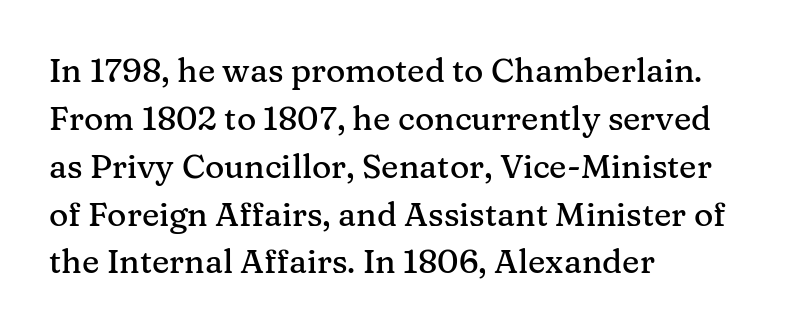
{"serif": "yes", "italic": "no", "width": "normal", "stroke_contrast": "medium", "x_height": "medium", "monospaced": "no", "underline": "no", "align": "left", "line_spacing": "normal", "line_spacing_ratio": 1.45, "letter_spacing": "normal", "letter_spacing_em": 0.0, "glyph_px": 33}
